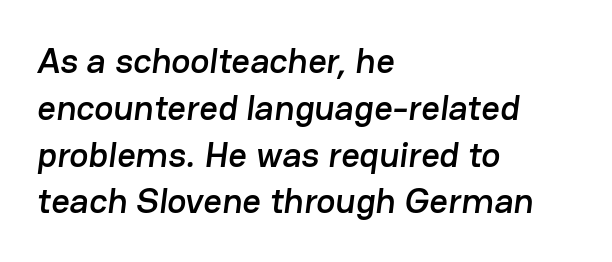
Regarding leading, the lines here are spaced in the standard way. The string is rendered with underlining switched off. The passage is arranged the way most books set body copy — flush left. Is the letter spacing exaggerated? No — it looks like the ordinary default.
